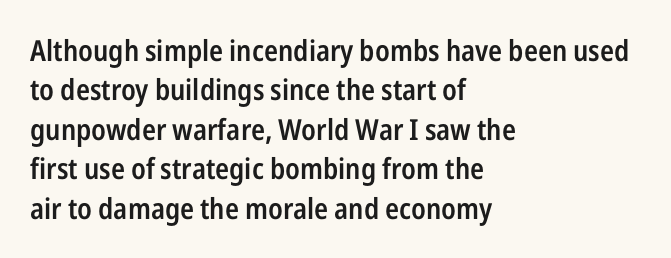
{"serif": "no", "italic": "no", "bold": "semi", "weight": "semibold", "width": "condensed", "stroke_contrast": "low", "x_height": "medium", "monospaced": "no", "underline": "no", "align": "left", "line_spacing": "normal", "line_spacing_ratio": 1.36, "letter_spacing": "normal", "letter_spacing_em": 0.0, "glyph_px": 29}
